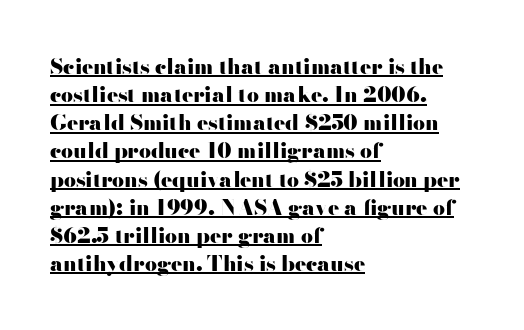
Q: Is the text bold? A: Yes.
Q: Is the text italic (slanted)? A: No, it is upright.
Q: Is the text underlined? A: Yes.
Q: How is the paragraph aligned? A: Left-aligned.
Q: Is the spacing between letters normal or unusually wide? A: Normal.
Q: Is the spacing between lines tight, normal or loose? A: Normal.
